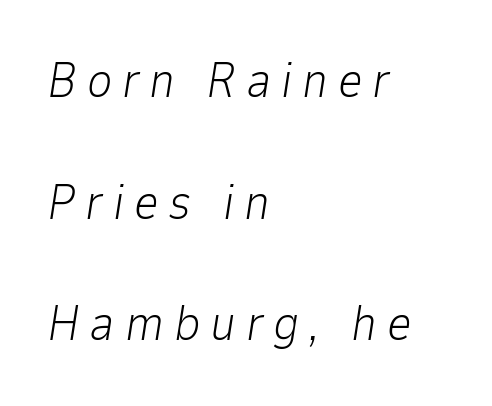
The image shows 49 px light type, italic (leaning right); set left-aligned, loose line spacing (2.48x), unusually wide letter spacing (+0.2 em), not underlined; low stroke contrast and a medium x-height.
